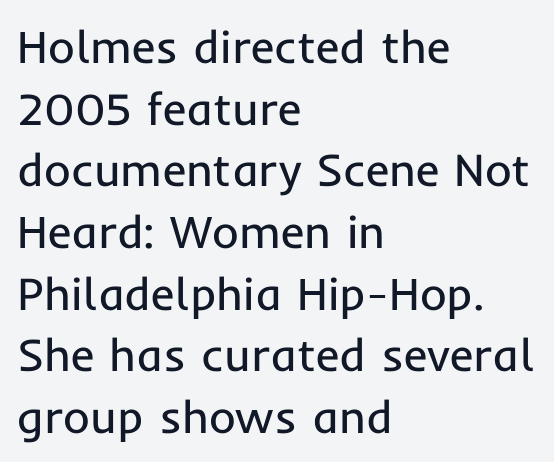
Q: Is the text bold? A: No.
Q: Is the text italic (slanted)? A: No, it is upright.
Q: Is the typeface a serif or a sans-serif typeface? A: Sans-serif.
Q: Is the text underlined? A: No.
Q: How is the paragraph aligned? A: Left-aligned.
Q: Is the spacing between letters normal or unusually wide? A: Normal.
Q: Is the spacing between lines tight, normal or loose? A: Normal.
Q: Width (condensed, normal, or wide)? A: Normal.
Q: Stroke contrast? A: Low.
Q: x-height? A: Medium.
Q: Monospaced? A: No.
